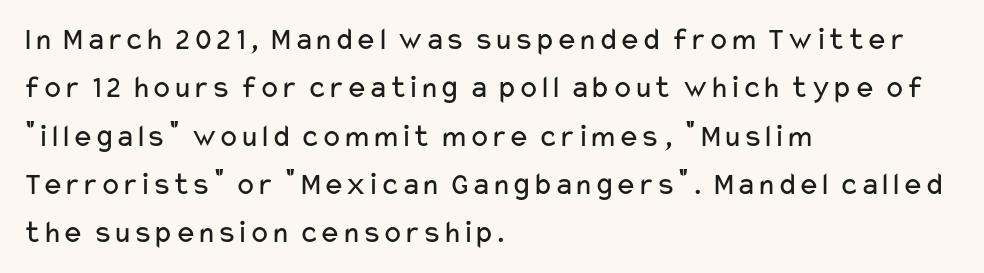
Q: Is the text bold? A: No.
Q: Is the text italic (slanted)? A: No, it is upright.
Q: Is the typeface a serif or a sans-serif typeface? A: Sans-serif.
Q: Is the text underlined? A: No.
Q: How is the paragraph aligned? A: Left-aligned.
Q: Is the spacing between letters normal or unusually wide? A: Normal.
Q: Is the spacing between lines tight, normal or loose? A: Normal.
Q: Width (condensed, normal, or wide)? A: Wide.
Q: Stroke contrast? A: Low.
Q: x-height? A: Medium.
Q: Monospaced? A: No.
